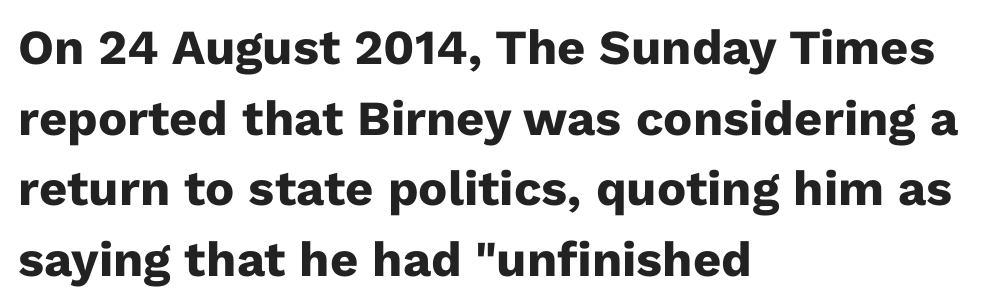
{"serif": "no", "italic": "no", "bold": "yes", "weight": "heavy", "width": "normal", "stroke_contrast": "low", "x_height": "medium", "monospaced": "no", "underline": "no", "align": "left", "line_spacing": "normal", "line_spacing_ratio": 1.44, "letter_spacing": "normal", "letter_spacing_em": 0.0, "glyph_px": 49}
